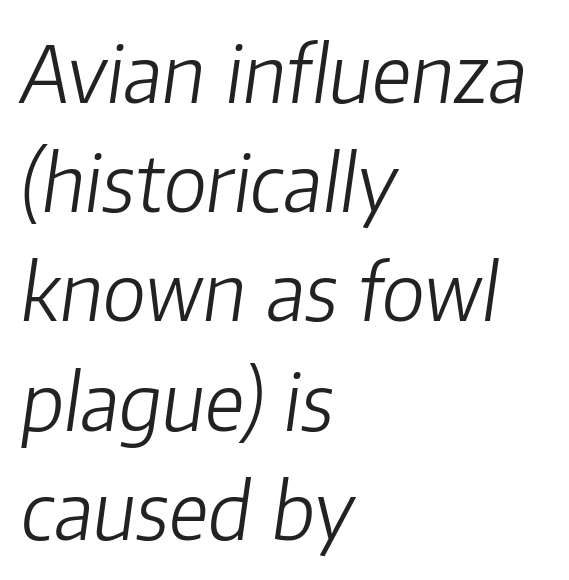
The image shows 78 px light type, italic (leaning right); set left-aligned, normal line spacing (1.4x), normal letter spacing, not underlined; low stroke contrast and a medium x-height.
